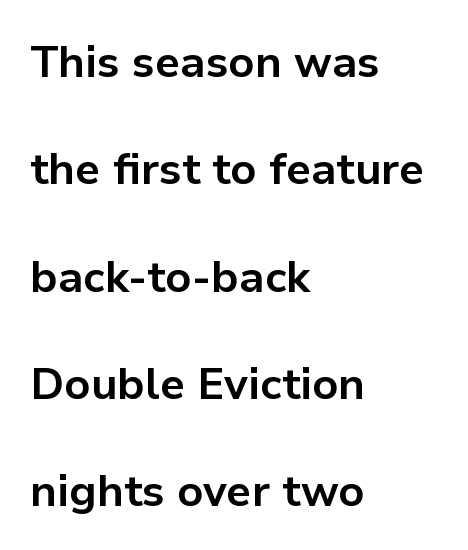
{"serif": "no", "italic": "no", "bold": "yes", "weight": "bold", "width": "normal", "stroke_contrast": "low", "x_height": "medium", "monospaced": "no", "underline": "no", "align": "left", "line_spacing": "loose", "line_spacing_ratio": 2.44, "letter_spacing": "normal", "letter_spacing_em": 0.0, "glyph_px": 44}
